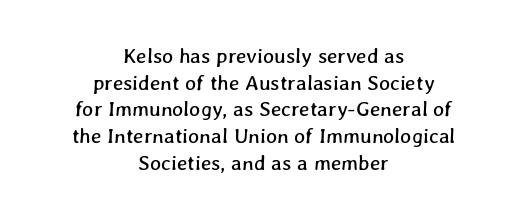
The image shows 21 px text type; set centered, normal line spacing (1.27x), normal letter spacing, not underlined.
